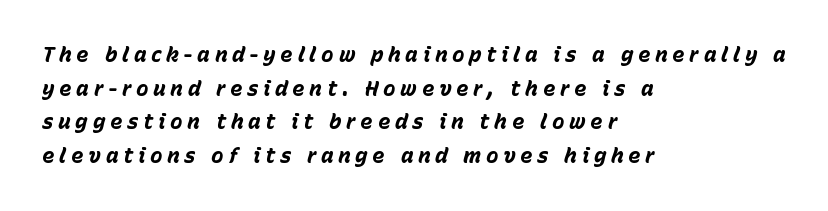
It's the slanting kind of type. Decoration check: the copy has no underline. The rendering uses a moderate line-height, typical for paragraphs. The sample has been set heavy, in full bold.
